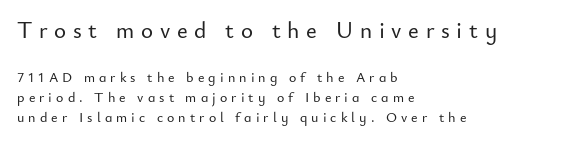
The image shows 23 px text type, upright; set left-aligned, normal line spacing (1.44x), unusually wide letter spacing (+0.29 em), not underlined; the first (top) block is 1.64x larger.
